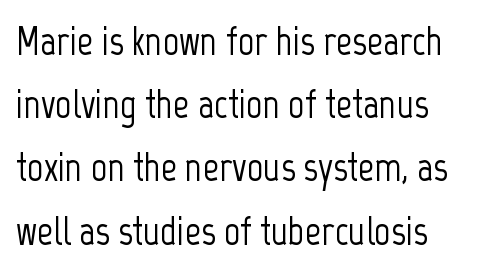
The image shows 40 px condensed sans-serif type, upright; set normal line spacing (1.58x), normal letter spacing, not underlined; low stroke contrast and a medium x-height.
